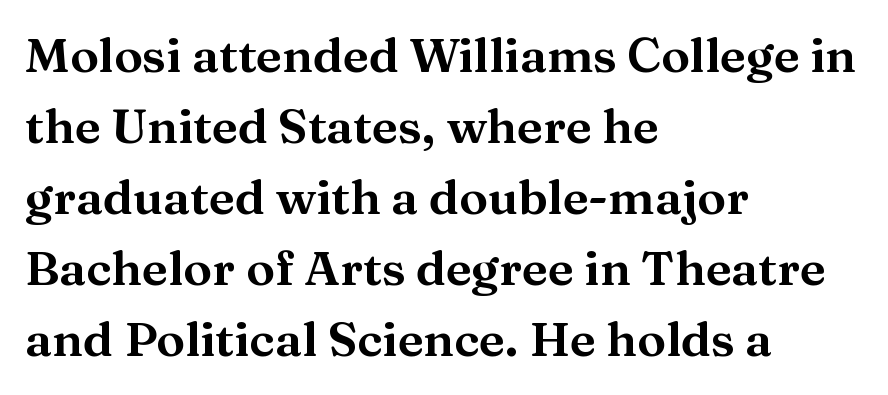
{"serif": "yes", "italic": "no", "width": "wide", "stroke_contrast": "medium", "x_height": "medium", "monospaced": "no", "underline": "no", "align": "left", "line_spacing": "normal", "line_spacing_ratio": 1.48, "letter_spacing": "normal", "letter_spacing_em": 0.0, "glyph_px": 48}
